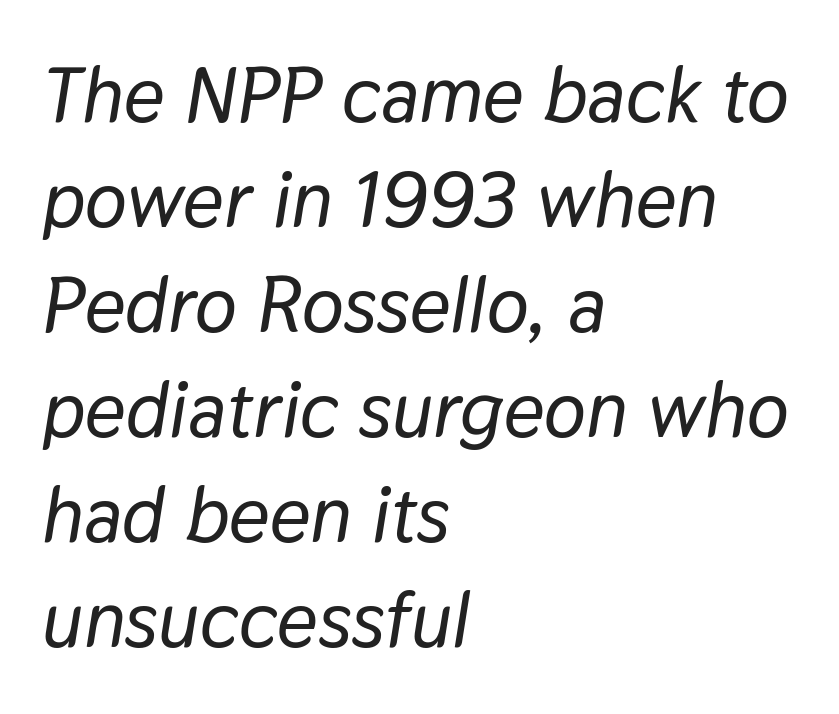
{"italic": "yes", "lean": "right", "slant_degrees": 9, "width": "normal", "stroke_contrast": "low", "x_height": "medium", "monospaced": "no", "underline": "no", "align": "left", "line_spacing": "normal", "line_spacing_ratio": 1.33, "letter_spacing": "normal", "letter_spacing_em": 0.0, "glyph_px": 79}
